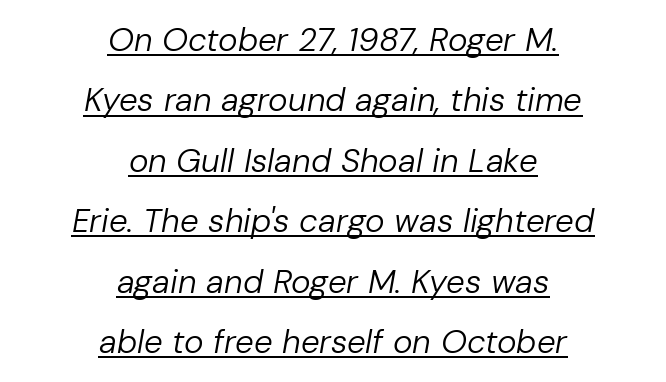
{"italic": "yes", "lean": "right", "slant_degrees": 10, "bold": "no", "weight": "regular", "width": "normal", "stroke_contrast": "low", "x_height": "medium", "monospaced": "no", "underline": "yes", "align": "center", "line_spacing_ratio": 1.83, "letter_spacing": "normal", "letter_spacing_em": 0.0, "glyph_px": 33}
